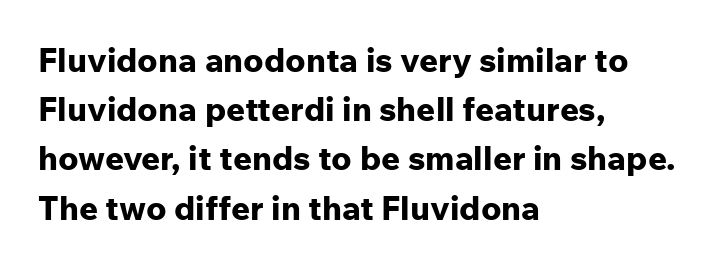
{"serif": "no", "italic": "no", "bold": "yes", "weight": "bold", "width": "normal", "stroke_contrast": "low", "x_height": "medium", "monospaced": "no", "underline": "no", "align": "left", "line_spacing": "normal", "line_spacing_ratio": 1.49, "letter_spacing": "normal", "letter_spacing_em": 0.0, "glyph_px": 33}
